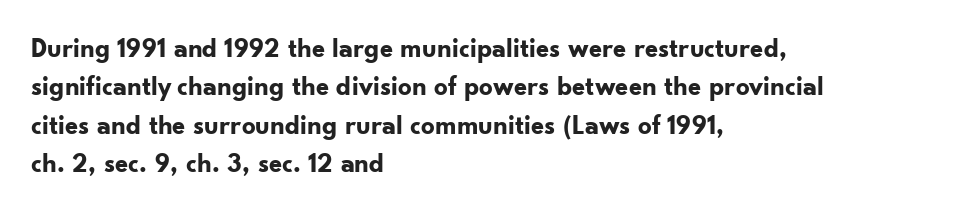
Glyph-to-glyph distance matches everyday printed text. Notice how thick the strokes are: this is what a full bold looks like. A normal amount of white space separates one row of letters from the next. Only glyphs here, with clear space below each row. Vertical strokes here are truly vertical.
